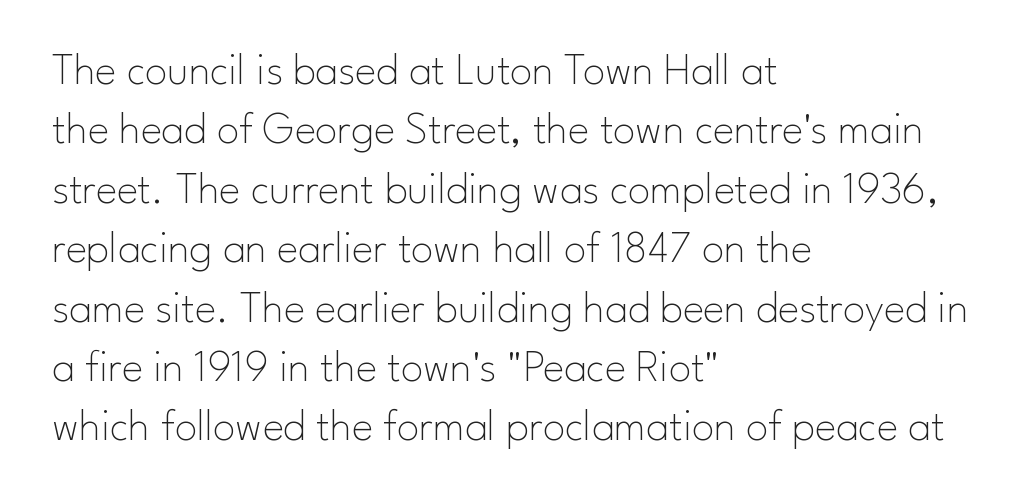
{"serif": "no", "italic": "no", "bold": "no", "weight": "thin", "width": "normal", "stroke_contrast": "low", "x_height": "small", "monospaced": "no", "underline": "no", "align": "left", "line_spacing": "normal", "line_spacing_ratio": 1.32, "letter_spacing": "normal", "letter_spacing_em": 0.0, "glyph_px": 45}
